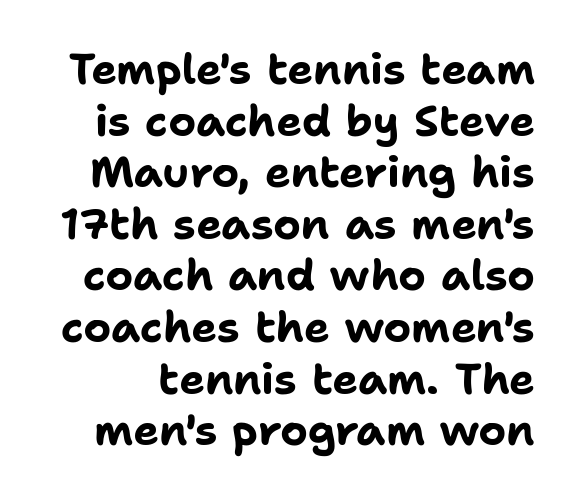
{"serif": "no", "italic": "no", "bold": "yes", "weight": "bold", "width": "normal", "stroke_contrast": "low", "x_height": "medium", "monospaced": "no", "underline": "no", "line_spacing_ratio": 1.2, "letter_spacing": "normal", "letter_spacing_em": 0.0, "glyph_px": 43}
